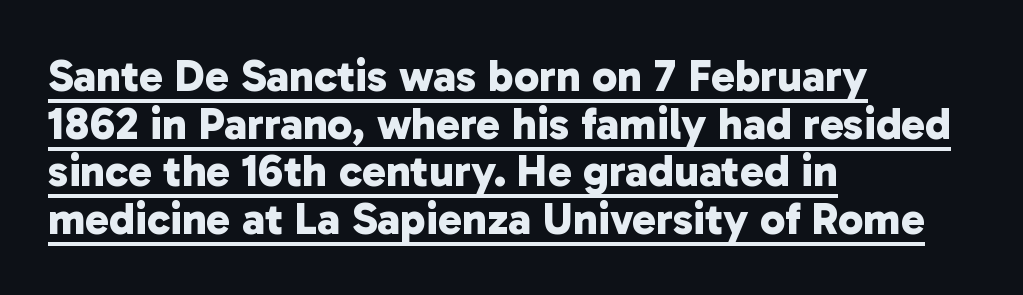
Q: Is the text bold? A: Yes.
Q: Is the typeface a serif or a sans-serif typeface? A: Sans-serif.
Q: Is the text underlined? A: Yes.
Q: How is the paragraph aligned? A: Left-aligned.
Q: Is the spacing between letters normal or unusually wide? A: Normal.
Q: Is the spacing between lines tight, normal or loose? A: Tight.
Q: Width (condensed, normal, or wide)? A: Normal.
Q: Stroke contrast? A: Low.
Q: x-height? A: Medium.
Q: Monospaced? A: No.
